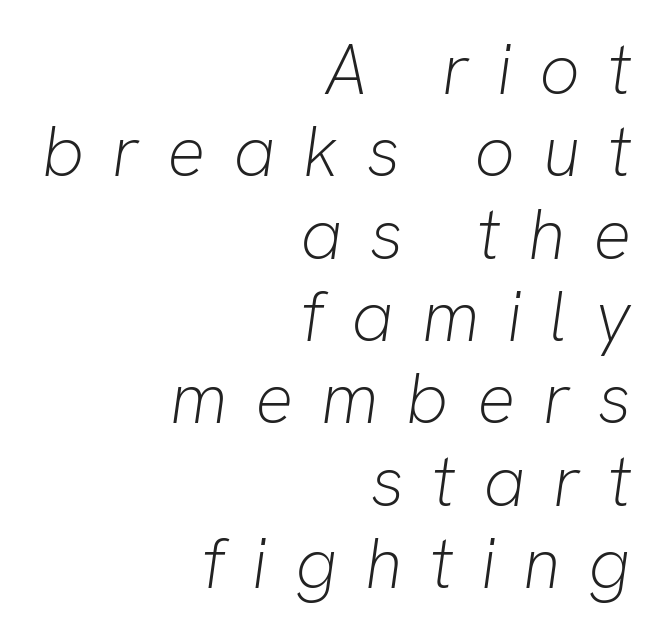
The image shows 71 px light type, italic (leaning right); set right-aligned, line spacing 1.16x, unusually wide letter spacing (+0.39 em), not underlined; low stroke contrast and a medium x-height.
